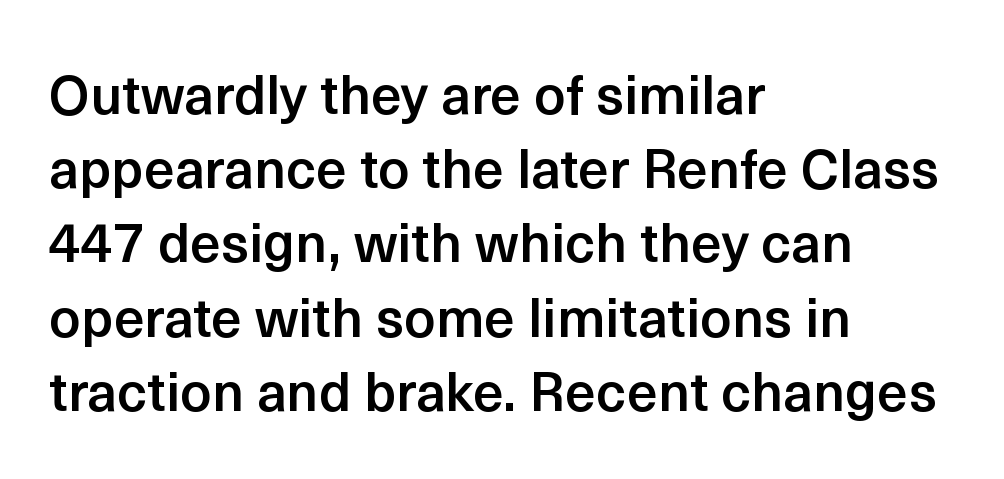
A sans-serif font was chosen for this passage. How would I describe the line gaps? Plain and ordinary. Characters remain perfectly vertical along every line. Descender tails drop into unmarked territory.
